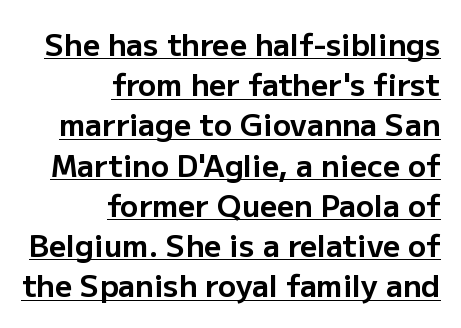
Q: Is the text bold? A: Yes.
Q: Is the text italic (slanted)? A: No, it is upright.
Q: Is the typeface a serif or a sans-serif typeface? A: Sans-serif.
Q: Is the text underlined? A: Yes.
Q: How is the paragraph aligned? A: Right-aligned.
Q: Is the spacing between letters normal or unusually wide? A: Normal.
Q: Is the spacing between lines tight, normal or loose? A: Normal.
Q: Width (condensed, normal, or wide)? A: Normal.
Q: Stroke contrast? A: Low.
Q: x-height? A: Medium.
Q: Monospaced? A: No.
